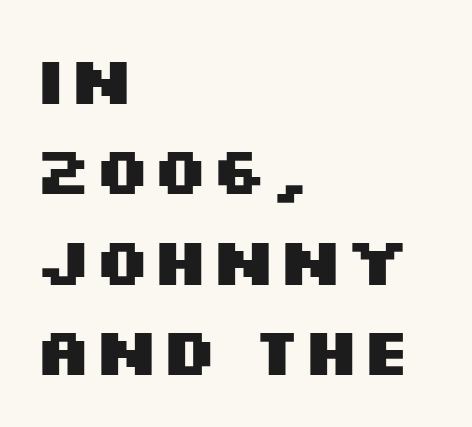
{"serif": "no", "italic": "no", "bold": "yes", "weight": "heavy", "width": "wide", "stroke_contrast": "medium", "x_height": "large", "monospaced": "no", "underline": "no", "align": "left", "line_spacing": "normal", "line_spacing_ratio": 1.35, "letter_spacing": "normal", "letter_spacing_em": 0.0, "glyph_px": 67}
